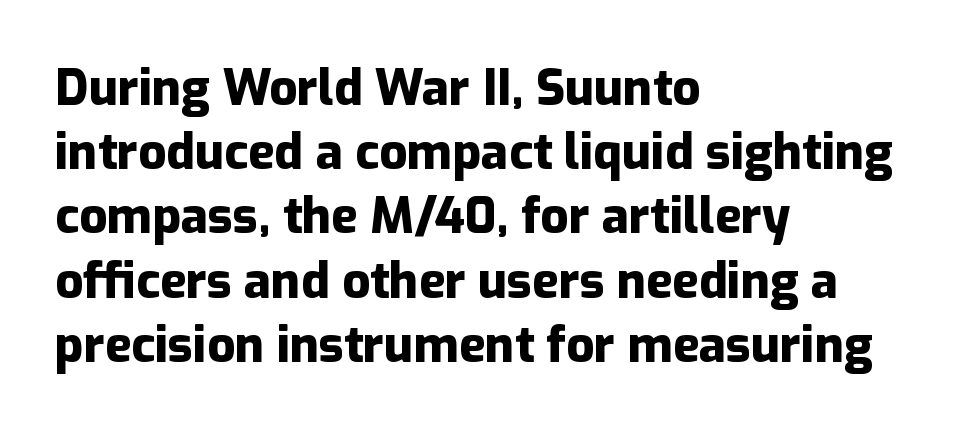
{"serif": "no", "italic": "no", "bold": "yes", "weight": "heavy", "width": "normal", "stroke_contrast": "low", "x_height": "medium", "monospaced": "no", "underline": "no", "align": "left", "line_spacing": "normal", "line_spacing_ratio": 1.31, "letter_spacing": "normal", "letter_spacing_em": 0.0, "glyph_px": 49}
